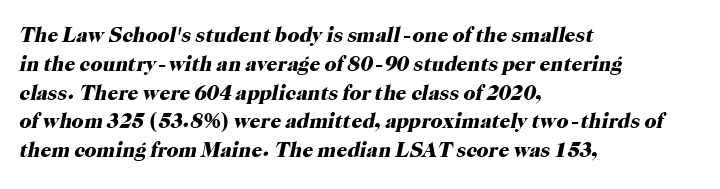
When letters slant like this, we call the style italic. In terms of letterspacing, this is plain default setting. The glyphs have the mass of a bold cut. Quick note: interline space is typical. Leftover space on each line is placed entirely after the last word.
